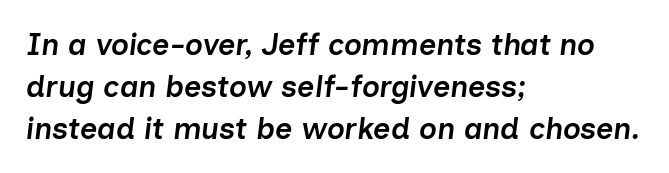
These lines are rendered in a variable-pitch font. Each word holds together tightly as a unit, with standard inter-letter gaps. Clear beneath every line of the passage. Students, this is semibold: more ink than regular, less than bold.
